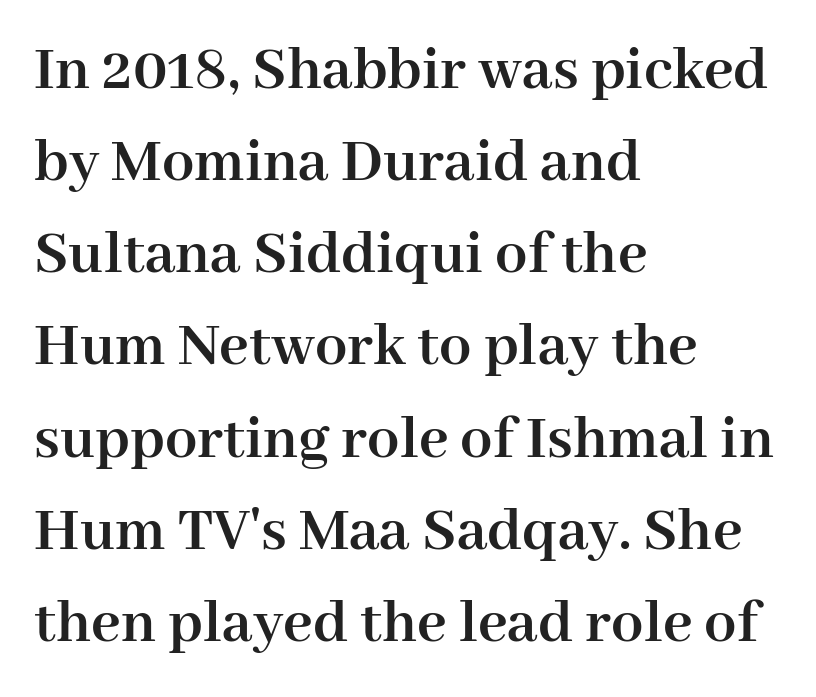
Q: Is the text bold? A: Yes.
Q: Is the text italic (slanted)? A: No, it is upright.
Q: Is the typeface a serif or a sans-serif typeface? A: Serif.
Q: Is the text underlined? A: No.
Q: How is the paragraph aligned? A: Left-aligned.
Q: Is the spacing between letters normal or unusually wide? A: Normal.
Q: Is the spacing between lines tight, normal or loose? A: Normal.
Q: Width (condensed, normal, or wide)? A: Normal.
Q: Stroke contrast? A: High.
Q: x-height? A: Medium.
Q: Monospaced? A: No.
